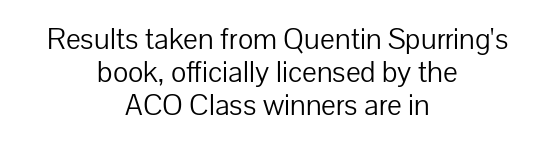
Each letter's strokes conclude bluntly, with no projecting serifs. The paragraph has two soft edges and a firm central axis. You could call the tracking neutral — neither tight nor loose. The weight would be labelled regular, book, light, or lighter still. The foot of each line stays bare and open. Reading down the column, the eye jumps only a short way to each next line.
